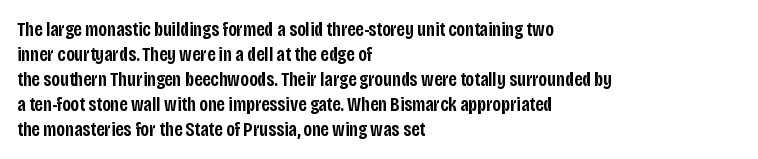
{"italic": "no", "bold": "semi", "underline": "no", "align": "left", "line_spacing": "normal", "line_spacing_ratio": 1.25, "letter_spacing": "normal", "letter_spacing_em": 0.0, "glyph_px": 20}
